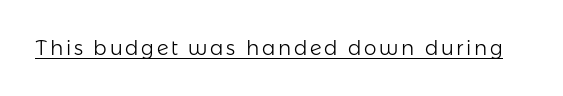
The image shows 20 px text type, upright; set underlined.
